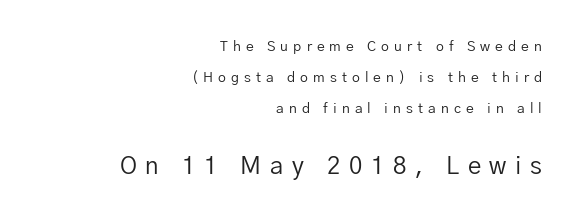
{"italic": "no", "bold": "no", "underline": "no", "align": "right", "line_spacing": "loose", "line_spacing_ratio": 2.2, "letter_spacing": "wide", "letter_spacing_em": 0.36, "larger_block": "second", "size_ratio": 1.71, "glyph_px": 24}
